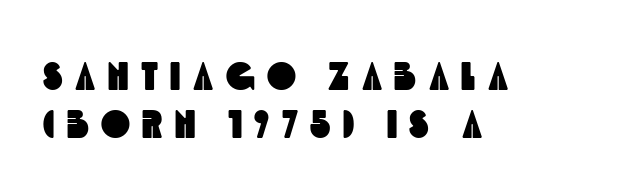
Q: Is the typeface a serif or a sans-serif typeface? A: Sans-serif.
Q: Is the text underlined? A: No.
Q: How is the paragraph aligned? A: Left-aligned.
Q: Is the spacing between letters normal or unusually wide? A: Unusually wide.
Q: Width (condensed, normal, or wide)? A: Condensed.
Q: x-height? A: Large.
Q: Monospaced? A: No.
